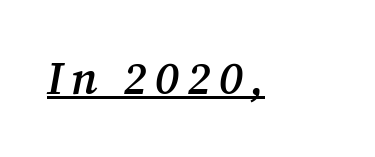
The image shows 45 px semibold serif type, italic (leaning right); set underlined; medium stroke contrast and a medium x-height.
